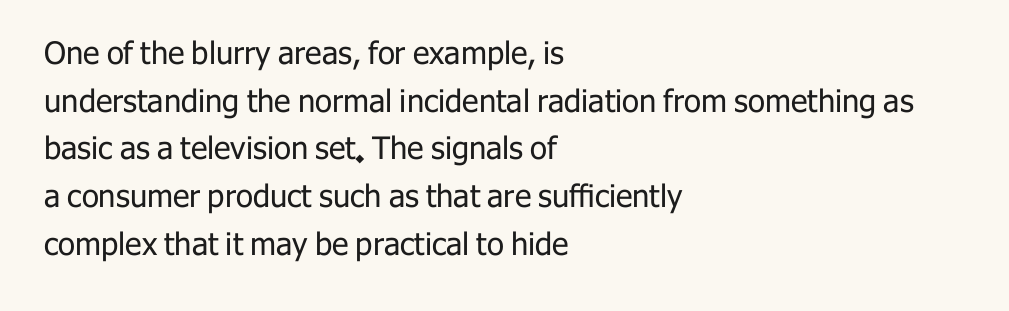
Q: Is the text bold? A: No.
Q: Is the text italic (slanted)? A: No, it is upright.
Q: Is the typeface a serif or a sans-serif typeface? A: Sans-serif.
Q: Is the text underlined? A: No.
Q: How is the paragraph aligned? A: Left-aligned.
Q: Is the spacing between letters normal or unusually wide? A: Normal.
Q: Is the spacing between lines tight, normal or loose? A: Normal.
Q: Width (condensed, normal, or wide)? A: Normal.
Q: Stroke contrast? A: Low.
Q: x-height? A: Medium.
Q: Monospaced? A: No.
